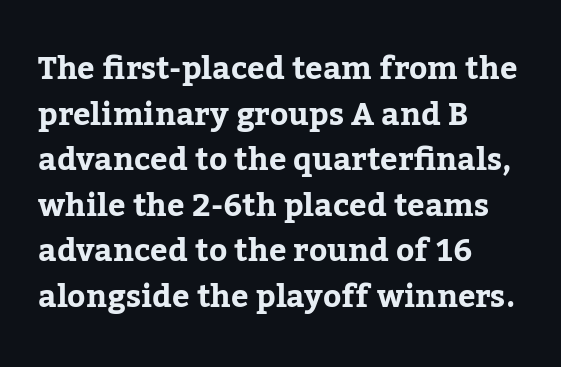
The image shows 31 px bold serif type, upright; set left-aligned, normal line spacing (1.47x), normal letter spacing, not underlined; low stroke contrast and a medium x-height.
